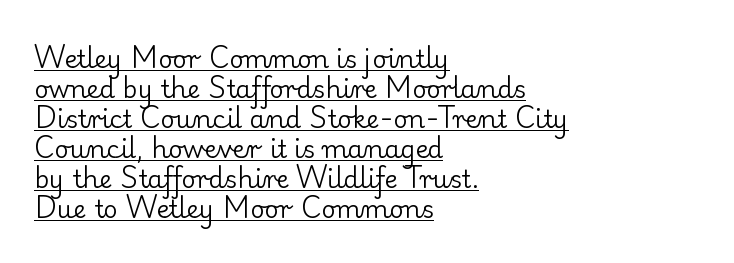
Q: Is the text bold? A: No.
Q: Is the text italic (slanted)? A: No, it is upright.
Q: Is the text underlined? A: Yes.
Q: How is the paragraph aligned? A: Left-aligned.
Q: Is the spacing between letters normal or unusually wide? A: Normal.
